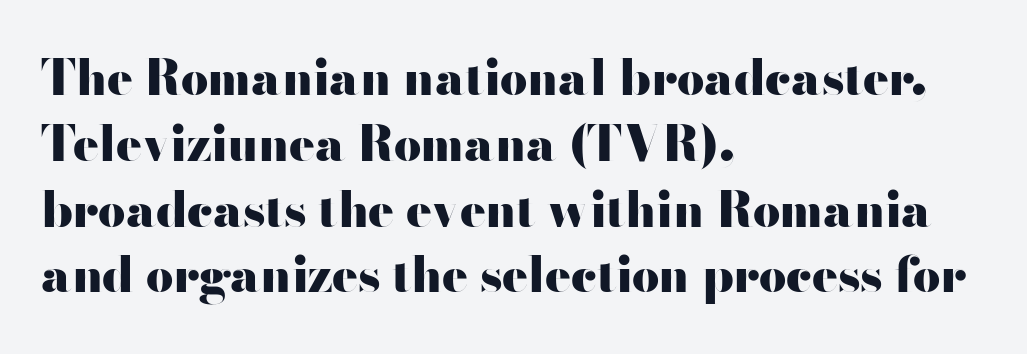
Q: Is the text bold? A: Yes.
Q: Is the text italic (slanted)? A: No, it is upright.
Q: Is the typeface a serif or a sans-serif typeface? A: Sans-serif.
Q: Is the text underlined? A: No.
Q: How is the paragraph aligned? A: Left-aligned.
Q: Is the spacing between letters normal or unusually wide? A: Normal.
Q: Is the spacing between lines tight, normal or loose? A: Normal.
Q: Width (condensed, normal, or wide)? A: Wide.
Q: Stroke contrast? A: High.
Q: x-height? A: Small.
Q: Monospaced? A: No.
